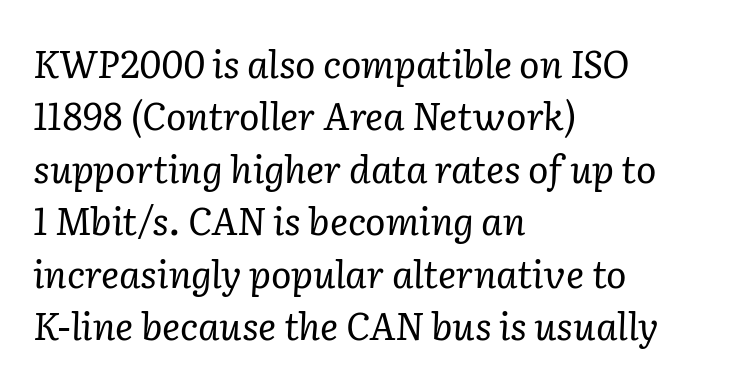
The image shows 38 px regular-weight serif type, italic (leaning right); set left-aligned, normal line spacing (1.38x), normal letter spacing, not underlined; low stroke contrast and a medium x-height.
